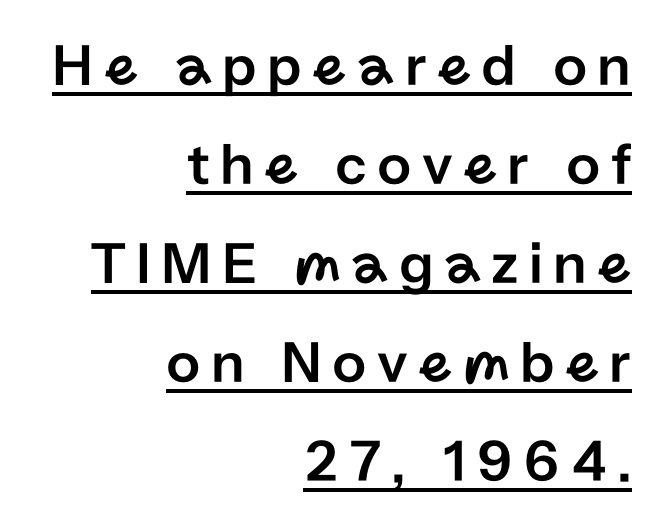
The image shows 60 px sans-serif type, upright; set right-aligned, normal line spacing (1.65x), underlined; low stroke contrast and a medium x-height.
